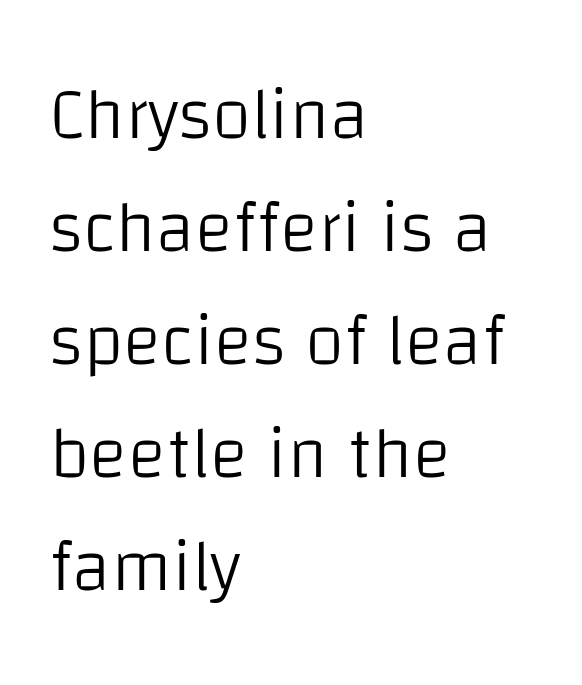
{"serif": "no", "italic": "no", "bold": "no", "weight": "light", "width": "normal", "stroke_contrast": "low", "x_height": "large", "monospaced": "no", "underline": "no", "align": "left", "line_spacing": "normal", "line_spacing_ratio": 1.57, "letter_spacing": "normal", "letter_spacing_em": 0.0, "glyph_px": 72}
